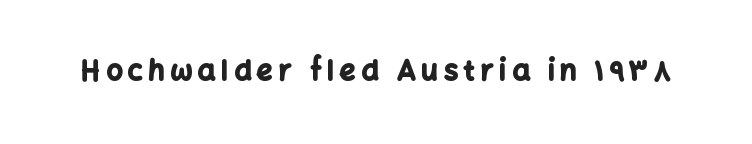
The image shows 28 px bold sans-serif type, upright; set unusually wide letter spacing (+0.21 em), not underlined; low stroke contrast and a medium x-height.
